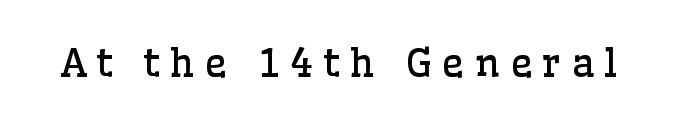
Between one letter and the next there's a generous, obvious gap. Little horizontal feet cap the strokes, marking this as serif type. This reads as an unemphasized weight, regular at the heaviest. Notice how the stems are strictly vertical — no italics here. Nobody drew a line under any word here.
